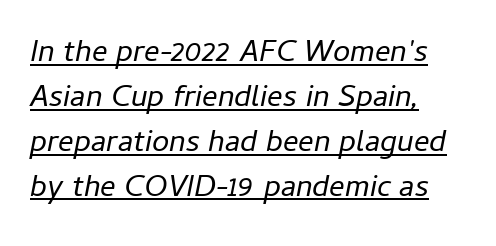
The image shows 31 px regular-weight type, italic (leaning right); set left-aligned, normal line spacing (1.45x), normal letter spacing, underlined; low stroke contrast and a medium x-height.
